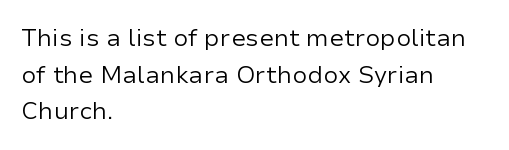
{"italic": "no", "bold": "no", "underline": "no", "align": "left", "line_spacing": "normal", "line_spacing_ratio": 1.53, "letter_spacing": "normal", "letter_spacing_em": 0.0, "glyph_px": 24}
